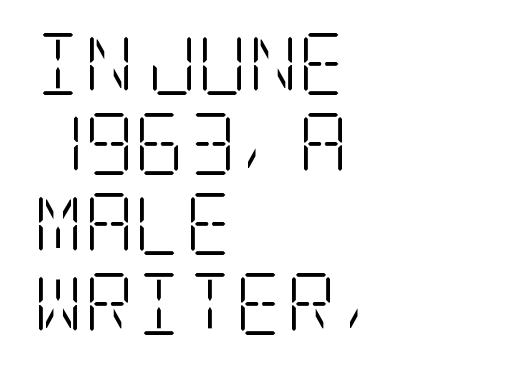
Type without underlining. In terms of letterform style, serifs are clearly present. Rendered with straight, roman letterforms. Regular leading. Visually the block forms a straight wall on the left and a jagged coastline on the right.
